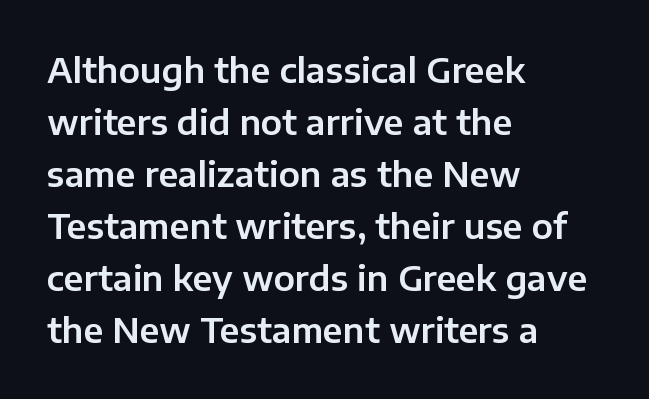
The rendering uses a moderate line-height, typical for paragraphs. A bare baseline throughout the passage. Classification — sans serif. Words appear dense and cohesive because spacing is normal. Reading down the block, your eye returns to a fixed left position each line.
